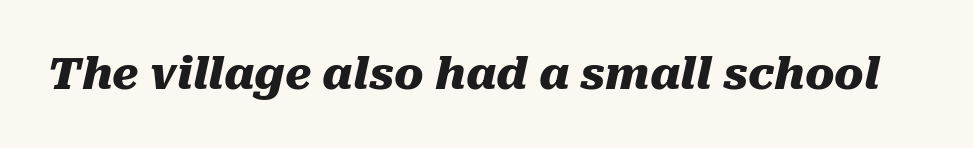
The image shows 44 px heavy type, italic (leaning right); set normal letter spacing, not underlined; medium stroke contrast and a medium x-height.
